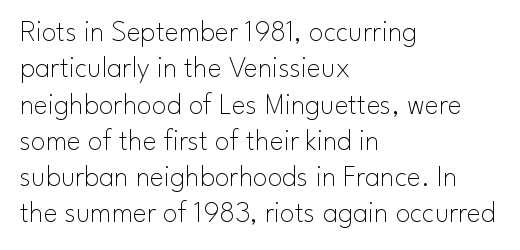
Q: Is the text bold? A: No.
Q: Is the text italic (slanted)? A: No, it is upright.
Q: Is the typeface a serif or a sans-serif typeface? A: Sans-serif.
Q: Is the text underlined? A: No.
Q: How is the paragraph aligned? A: Left-aligned.
Q: Is the spacing between letters normal or unusually wide? A: Normal.
Q: Width (condensed, normal, or wide)? A: Normal.
Q: Stroke contrast? A: Low.
Q: x-height? A: Small.
Q: Monospaced? A: No.
